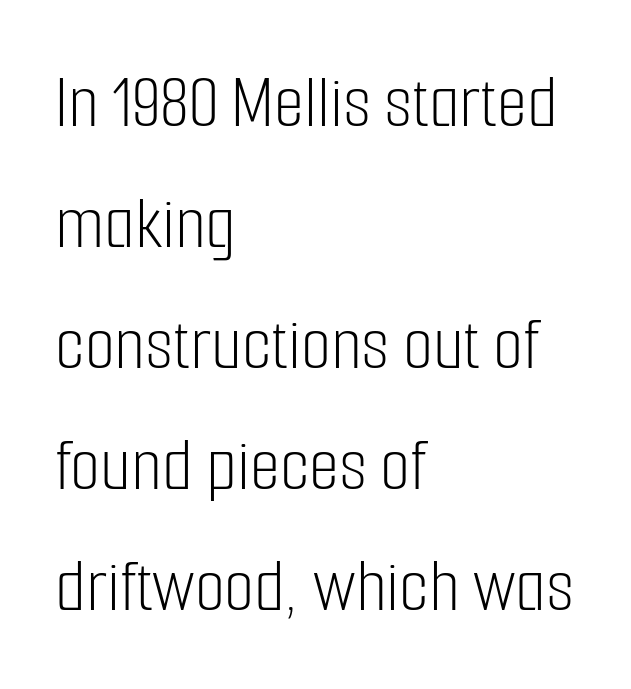
{"serif": "no", "italic": "no", "bold": "no", "weight": "light", "width": "condensed", "stroke_contrast": "low", "x_height": "medium", "monospaced": "no", "underline": "no", "align": "left", "line_spacing": "normal", "line_spacing_ratio": 1.55, "letter_spacing": "normal", "letter_spacing_em": 0.0, "glyph_px": 78}
